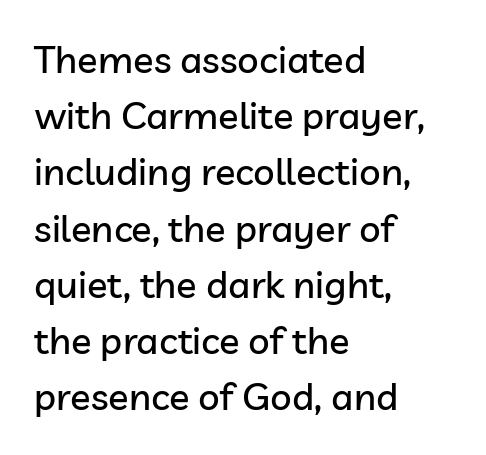
These lines keep a tight, regular rhythm from letter to letter. One-word summary of the alignment: left. The font family rendered here belongs to the sans-serif group. Looks like regular typesetting: each glyph gets only the width it needs.
